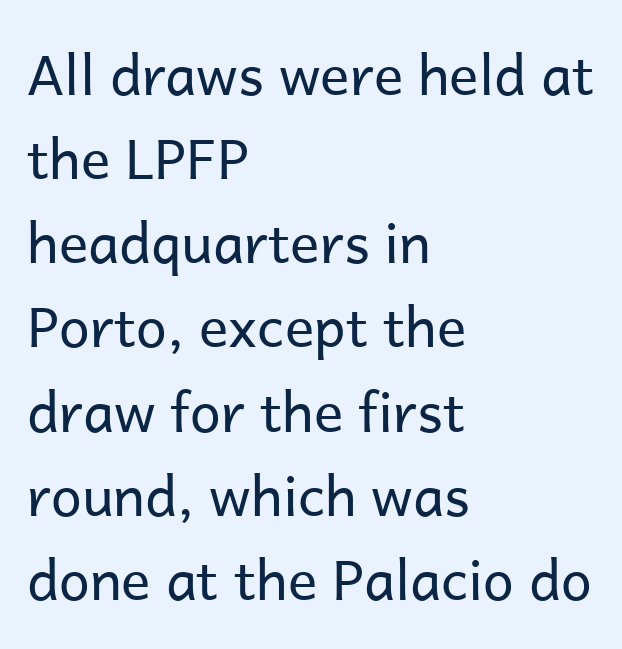
The image shows 55 px regular-weight sans-serif type, upright; set left-aligned, normal line spacing (1.53x), normal letter spacing, not underlined; low stroke contrast and a medium x-height.
